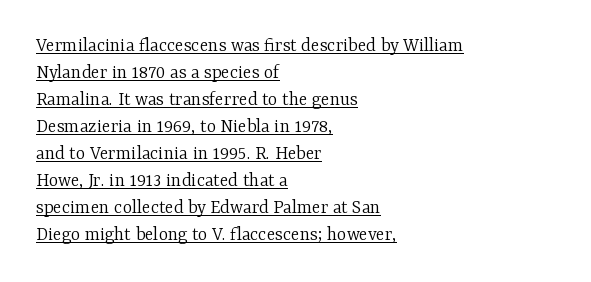
Q: Is the text bold? A: No.
Q: Is the text italic (slanted)? A: No, it is upright.
Q: Is the text underlined? A: Yes.
Q: How is the paragraph aligned? A: Left-aligned.
Q: Is the spacing between letters normal or unusually wide? A: Normal.
Q: Is the spacing between lines tight, normal or loose? A: Normal.
